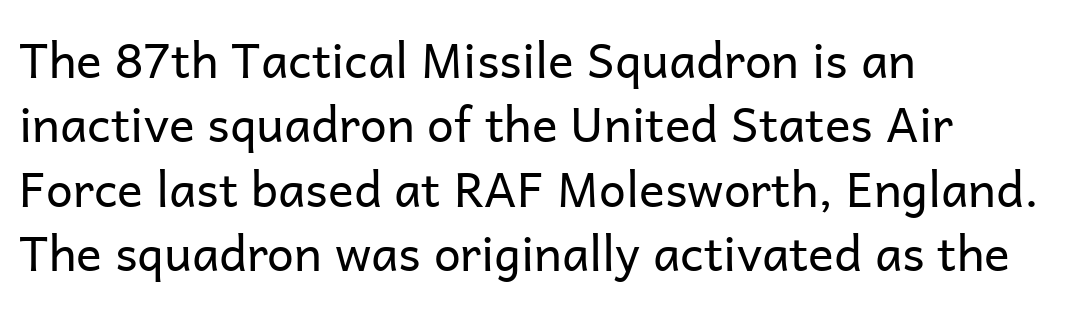
The image shows 48 px regular-weight sans-serif type, upright; set left-aligned, normal line spacing (1.34x), normal letter spacing, not underlined; low stroke contrast and a medium x-height.
